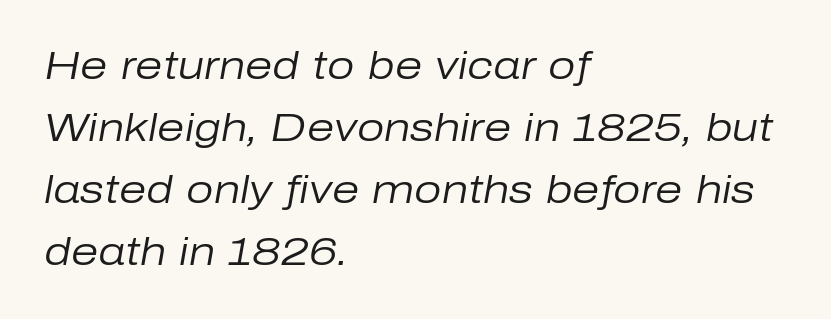
Letters rest on an invisible, unmarked baseline. Vertical stems look standard width or narrower in stroke. The specimen reads as italic at a glance. Tracking value appears to be zero — textbook default spacing. The letters advance in unequal steps, a hallmark of proportional type. Typeset ragged right — the left edge is the straight one.
